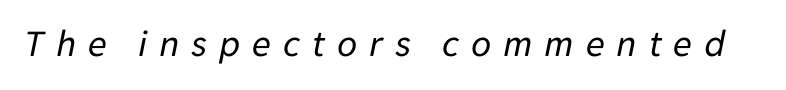
Q: Is the text bold? A: No.
Q: Is the text italic (slanted)? A: Yes, it leans right by about 11 degrees.
Q: Is the text underlined? A: No.
Q: Is the spacing between letters normal or unusually wide? A: Unusually wide.
Q: Width (condensed, normal, or wide)? A: Normal.
Q: Stroke contrast? A: Low.
Q: x-height? A: Medium.
Q: Monospaced? A: No.
